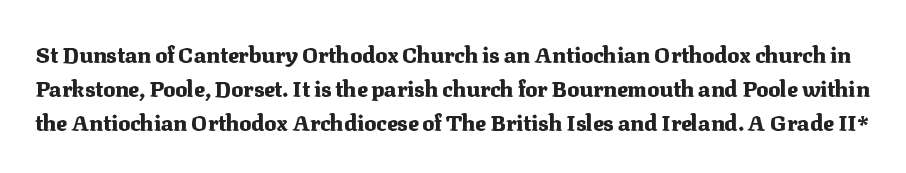
{"italic": "no", "bold": "yes", "underline": "no", "line_spacing": "normal", "line_spacing_ratio": 1.54, "letter_spacing": "normal", "letter_spacing_em": 0.0, "glyph_px": 22}
